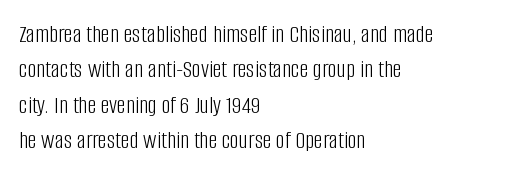
The image shows 25 px text type, upright; set left-aligned, normal line spacing (1.42x), normal letter spacing, not underlined.
